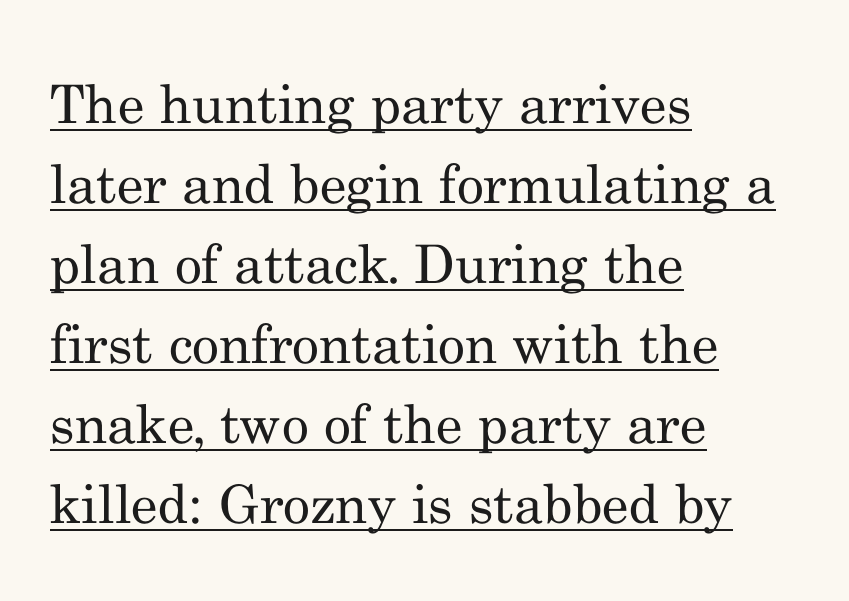
The image shows 53 px regular-weight serif type, upright; set left-aligned, normal line spacing (1.51x), normal letter spacing, underlined; medium stroke contrast and a small x-height.
